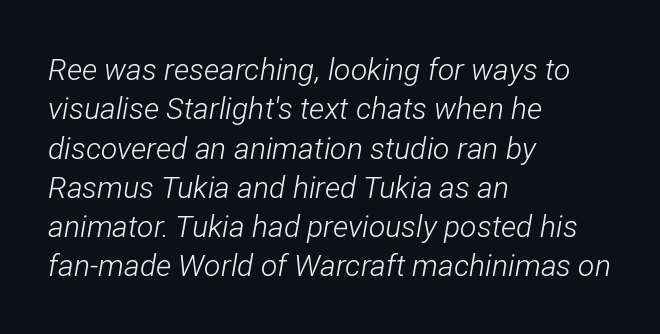
{"italic": "yes", "lean": "right", "slant_degrees": 12, "bold": "no", "weight": "light", "width": "condensed", "stroke_contrast": "low", "x_height": "medium", "monospaced": "no", "underline": "no", "align": "left", "line_spacing": "normal", "line_spacing_ratio": 1.31, "letter_spacing": "normal", "letter_spacing_em": 0.0, "glyph_px": 30}
